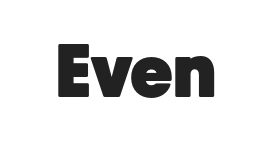
Q: Is the text bold? A: Yes.
Q: Is the text italic (slanted)? A: No, it is upright.
Q: Is the typeface a serif or a sans-serif typeface? A: Sans-serif.
Q: Is the text underlined? A: No.
Q: Is the spacing between letters normal or unusually wide? A: Normal.
Q: Width (condensed, normal, or wide)? A: Normal.
Q: Stroke contrast? A: Low.
Q: x-height? A: Medium.
Q: Monospaced? A: No.
